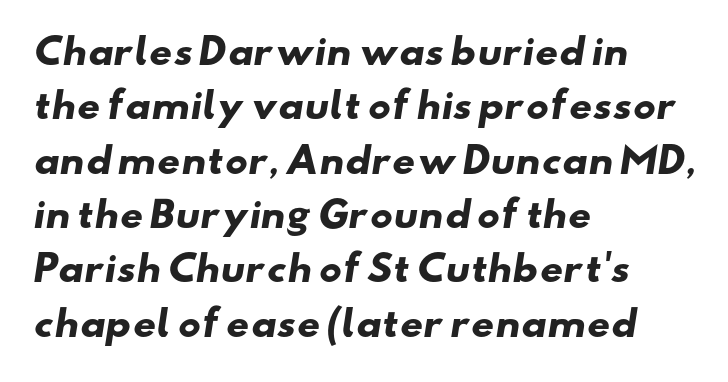
The image shows 36 px heavy, wide sans-serif type; set left-aligned, normal line spacing (1.51x), normal letter spacing, not underlined; low stroke contrast and a small x-height.
